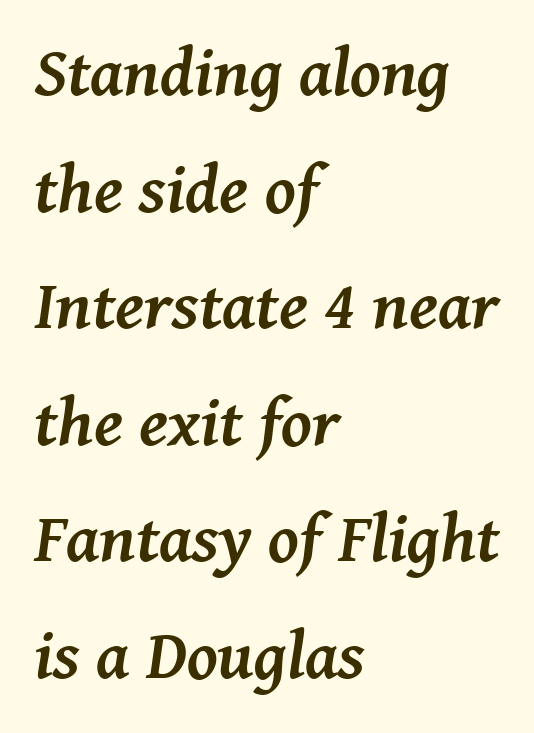
A typesetter would call this zero additional tracking. Character widths vary here, with narrow letters taking less room than wide ones. The characters display serif detailing at their extremities. Which margin do the lines hug? The left one — the right edge is uneven. Any mark beneath the type? The region is blank.
